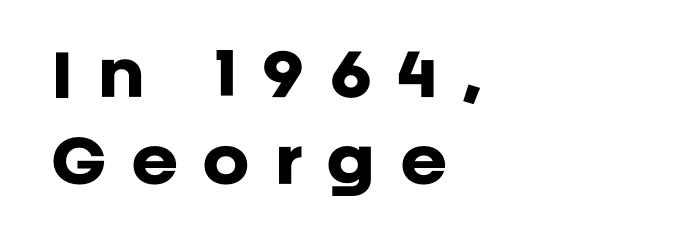
The image shows 57 px heavy sans-serif type, upright; set left-aligned, normal line spacing (1.53x), unusually wide letter spacing (+0.42 em), not underlined; low stroke contrast and a large x-height.
